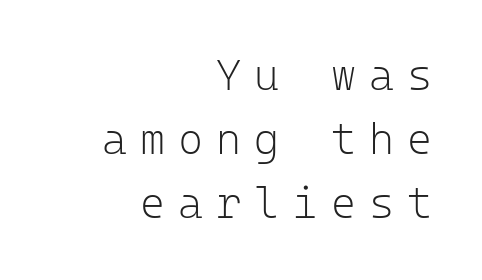
{"serif": "no", "italic": "no", "bold": "no", "weight": "light", "width": "normal", "stroke_contrast": "low", "x_height": "medium", "monospaced": "yes", "underline": "no", "align": "right", "line_spacing": "normal", "line_spacing_ratio": 1.49, "letter_spacing": "wide", "letter_spacing_em": 0.3, "glyph_px": 43}
